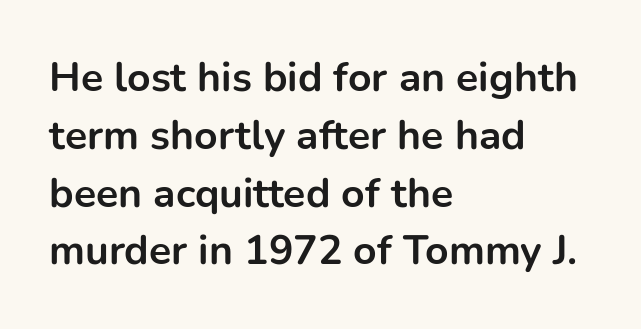
Q: Is the text bold? A: Yes.
Q: Is the text italic (slanted)? A: No, it is upright.
Q: Is the typeface a serif or a sans-serif typeface? A: Sans-serif.
Q: Is the text underlined? A: No.
Q: How is the paragraph aligned? A: Left-aligned.
Q: Is the spacing between letters normal or unusually wide? A: Normal.
Q: Is the spacing between lines tight, normal or loose? A: Normal.
Q: Width (condensed, normal, or wide)? A: Normal.
Q: Stroke contrast? A: Low.
Q: x-height? A: Medium.
Q: Monospaced? A: No.
